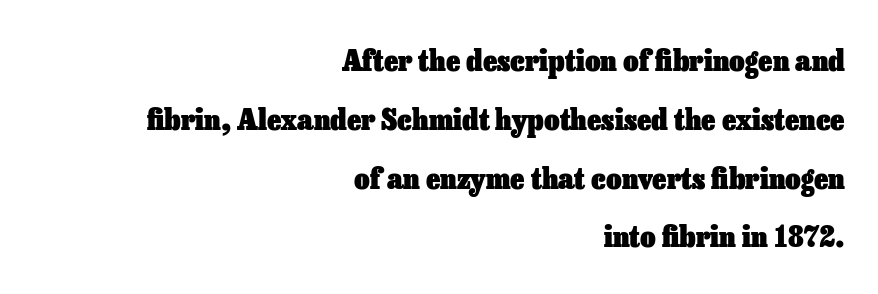
Q: Is the text bold? A: Yes.
Q: Is the text italic (slanted)? A: No, it is upright.
Q: Is the text underlined? A: No.
Q: How is the paragraph aligned? A: Right-aligned.
Q: Is the spacing between letters normal or unusually wide? A: Normal.
Q: Is the spacing between lines tight, normal or loose? A: Loose.
Q: Width (condensed, normal, or wide)? A: Normal.
Q: Stroke contrast? A: Low.
Q: x-height? A: Medium.
Q: Monospaced? A: No.
